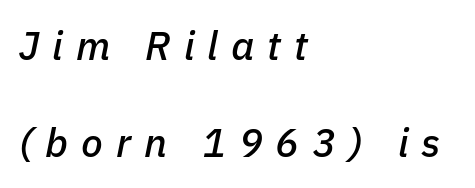
Q: Is the text italic (slanted)? A: Yes, it leans right by about 11 degrees.
Q: Is the text underlined? A: No.
Q: How is the paragraph aligned? A: Left-aligned.
Q: Is the spacing between letters normal or unusually wide? A: Unusually wide.
Q: Is the spacing between lines tight, normal or loose? A: Loose.
Q: Width (condensed, normal, or wide)? A: Normal.
Q: Stroke contrast? A: Low.
Q: x-height? A: Medium.
Q: Monospaced? A: No.
